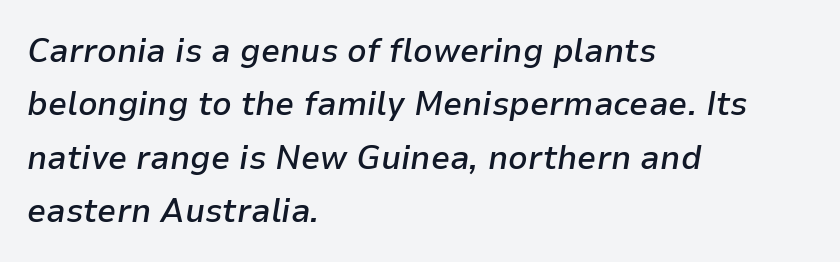
The image shows 34 px semibold type, italic (leaning right); set left-aligned, normal line spacing (1.57x), normal letter spacing, not underlined; low stroke contrast and a medium x-height.
